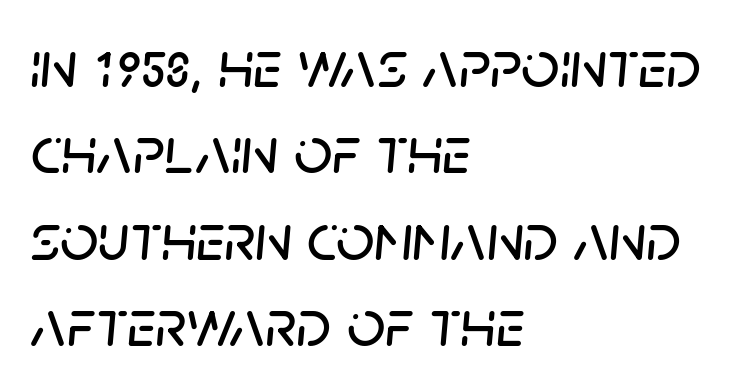
The image shows 67 px text type, italic (leaning right); set left-aligned, normal line spacing (1.29x), normal letter spacing, not underlined; low stroke contrast and a large x-height.
